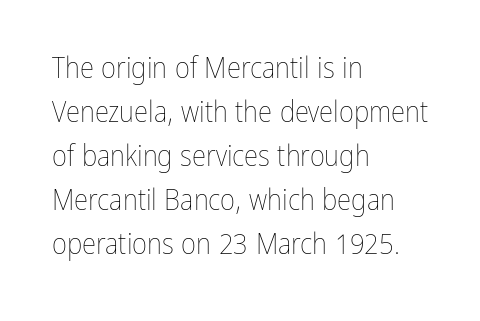
The image shows 29 px thin, condensed type, upright; set left-aligned, normal line spacing (1.52x), normal letter spacing, not underlined; low stroke contrast and a medium x-height.
